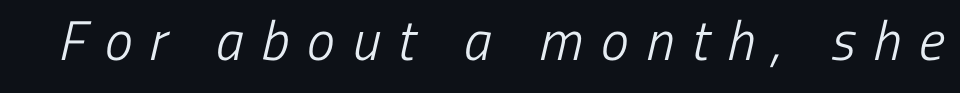
The image shows 56 px light, condensed sans-serif type; set unusually wide letter spacing (+0.32 em), not underlined; low stroke contrast and a medium x-height.
